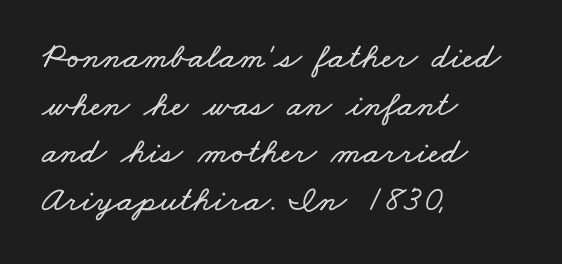
Q: Is the text underlined? A: No.
Q: How is the paragraph aligned? A: Left-aligned.
Q: Is the spacing between letters normal or unusually wide? A: Normal.
Q: Is the spacing between lines tight, normal or loose? A: Normal.
Q: Width (condensed, normal, or wide)? A: Wide.
Q: Stroke contrast? A: Low.
Q: x-height? A: Small.
Q: Monospaced? A: No.
